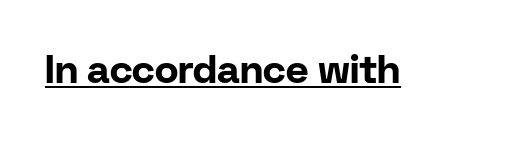
{"serif": "no", "italic": "no", "bold": "yes", "weight": "bold", "width": "normal", "stroke_contrast": "low", "x_height": "medium", "monospaced": "no", "underline": "yes", "letter_spacing": "normal", "letter_spacing_em": 0.0, "glyph_px": 39}
